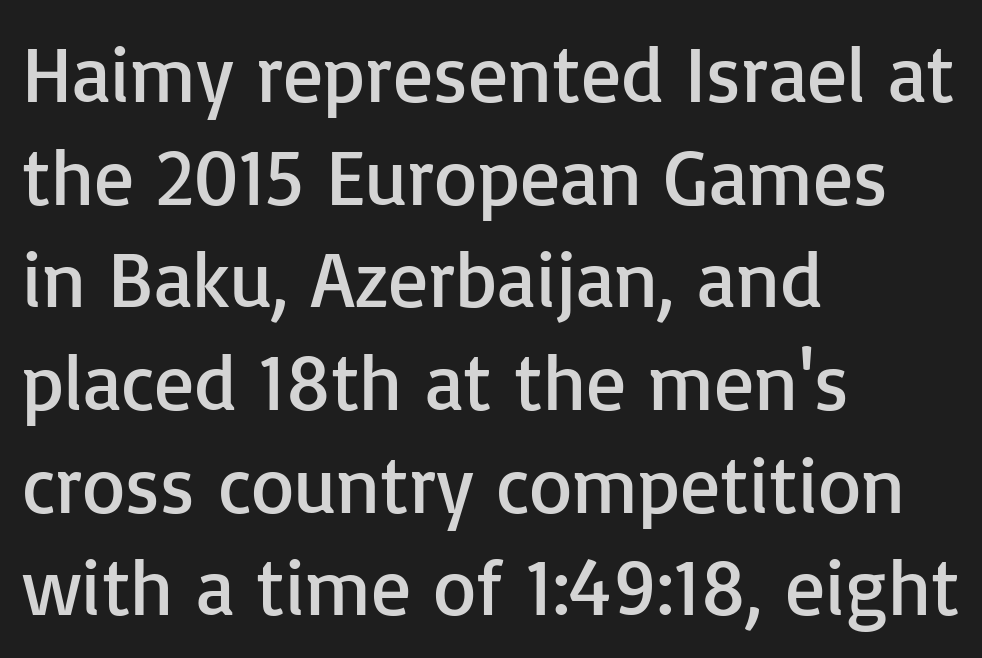
The passage shown stacks its lines at a standard gap. The gap between lines stays unmarked. In terms of letterspacing, this is plain default setting. Where is the straight margin? On the left. Quick note: not italic, upright. The text was rendered using a sans face with plain stroke endings.
